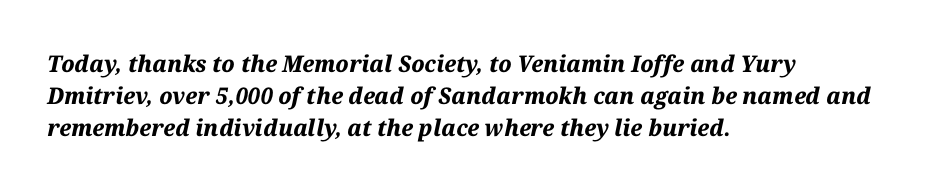
Rows of type keep a routine distance in the vertical direction. Compared with ordinary roman type, these characters are visibly tilted. Bold? Absolutely — the strokes are thick and heavy. The passage shown is not underscored anywhere.
